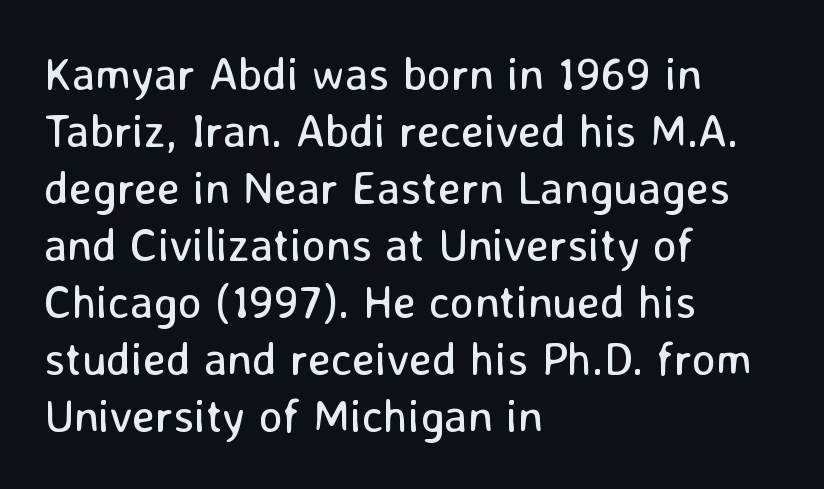
On a weight scale, this lands at 450 or below. Ascenders rise straight up at ninety degrees. Caption: multi-line text, flush left, ragged right. Here the designer chose a conventional face with non-uniform glyph widths. The characters display no serif detailing; their extremities are plain.
